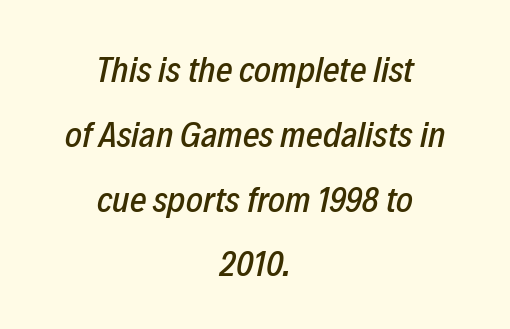
{"italic": "yes", "lean": "right", "slant_degrees": 12, "width": "condensed", "stroke_contrast": "low", "x_height": "medium", "monospaced": "no", "underline": "no", "align": "center", "line_spacing_ratio": 1.8, "letter_spacing": "normal", "letter_spacing_em": 0.0, "glyph_px": 36}
